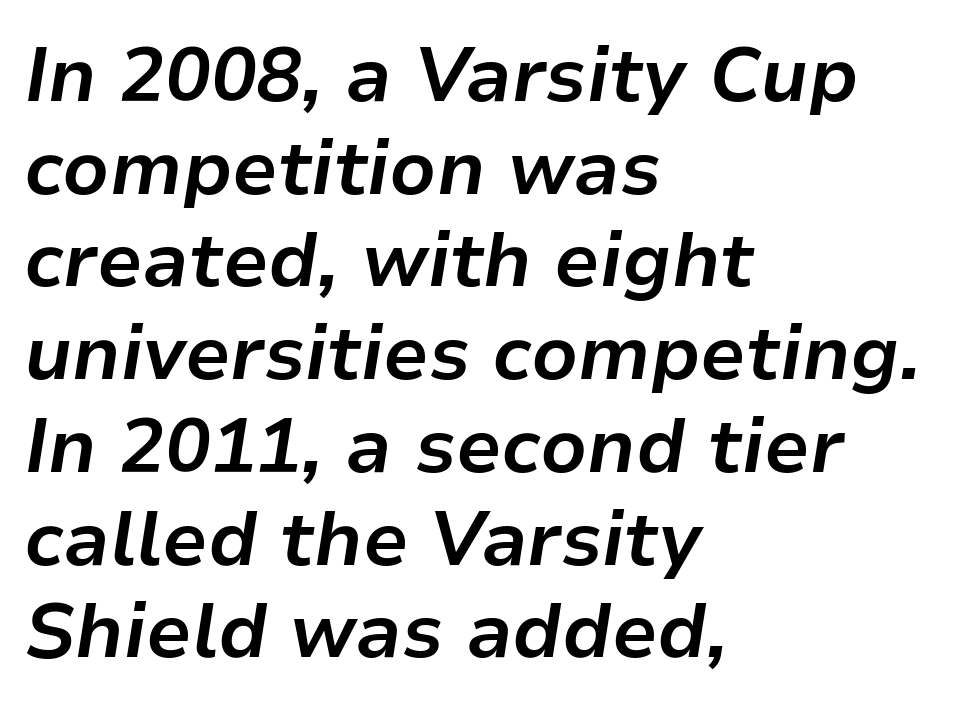
The image shows 76 px bold type, italic (leaning right); set left-aligned, line spacing 1.22x, normal letter spacing, not underlined; low stroke contrast and a medium x-height.
